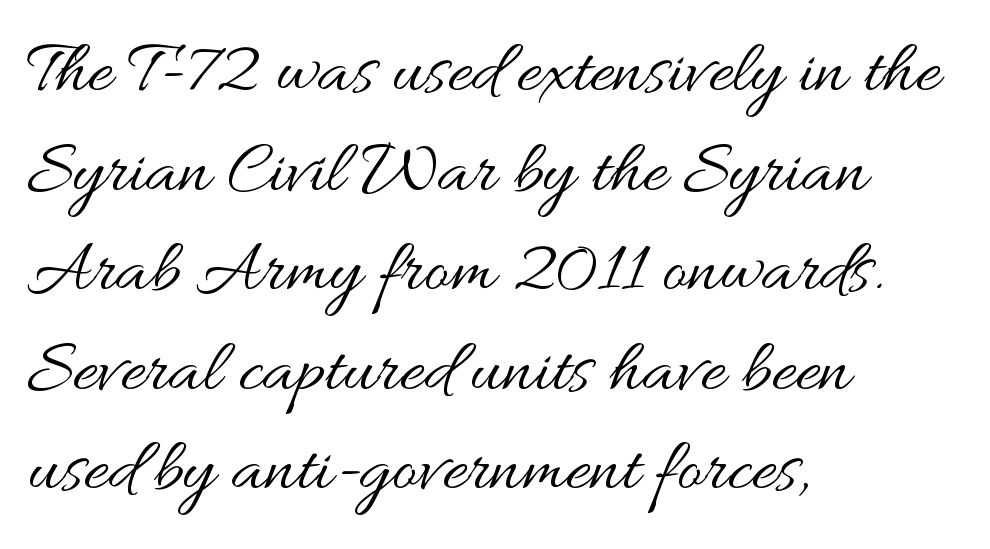
Q: Is the text bold? A: No.
Q: Is the text italic (slanted)? A: Yes.
Q: Is the text underlined? A: No.
Q: How is the paragraph aligned? A: Left-aligned.
Q: Is the spacing between letters normal or unusually wide? A: Normal.
Q: Is the spacing between lines tight, normal or loose? A: Normal.
Q: Width (condensed, normal, or wide)? A: Wide.
Q: Stroke contrast? A: Medium.
Q: x-height? A: Small.
Q: Monospaced? A: No.
